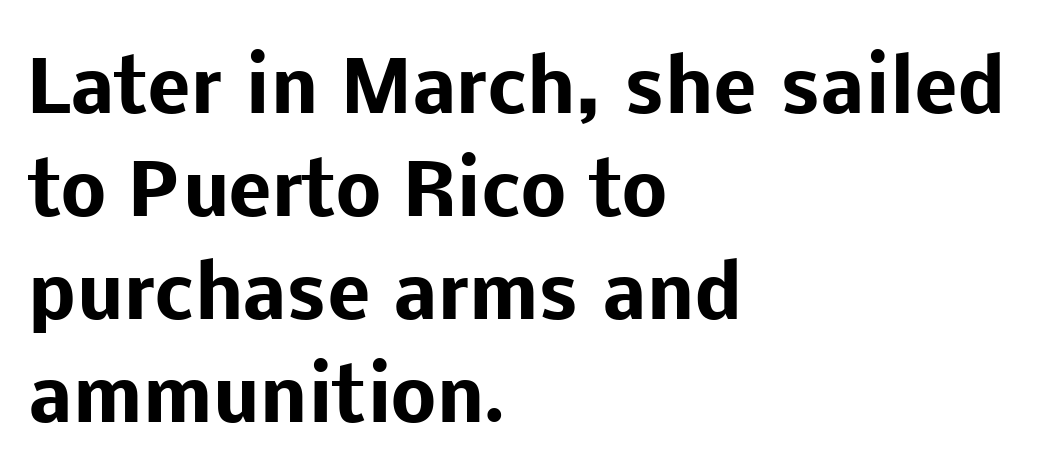
The image shows 72 px heavy sans-serif type, upright; set left-aligned, normal line spacing (1.43x), normal letter spacing, not underlined; low stroke contrast and a medium x-height.
